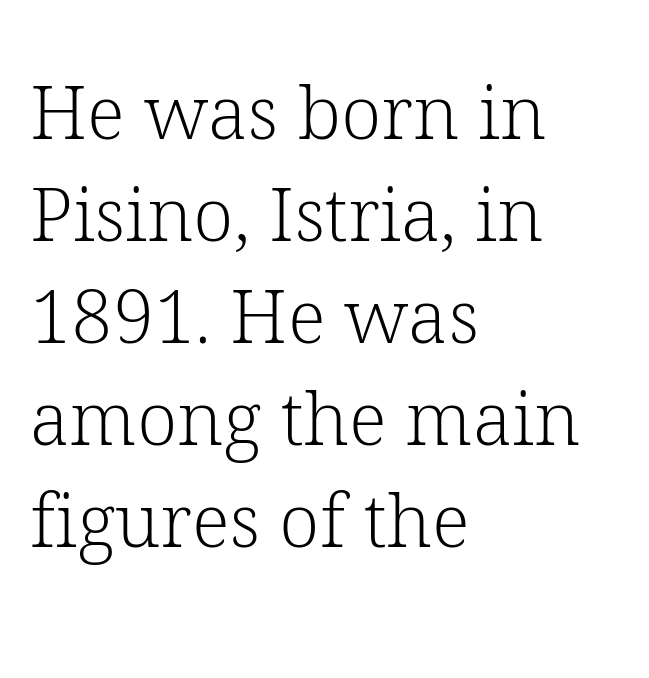
Q: Is the text bold? A: No.
Q: Is the text italic (slanted)? A: No, it is upright.
Q: Is the typeface a serif or a sans-serif typeface? A: Serif.
Q: Is the text underlined? A: No.
Q: How is the paragraph aligned? A: Left-aligned.
Q: Is the spacing between letters normal or unusually wide? A: Normal.
Q: Is the spacing between lines tight, normal or loose? A: Normal.
Q: Width (condensed, normal, or wide)? A: Normal.
Q: Stroke contrast? A: Low.
Q: x-height? A: Medium.
Q: Monospaced? A: No.
